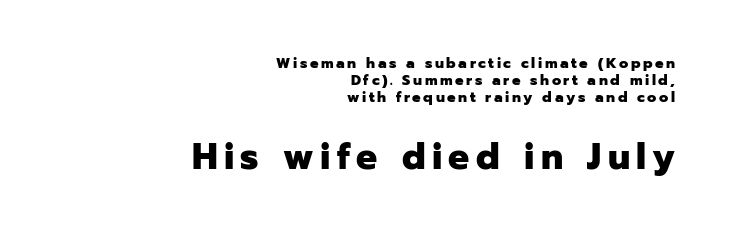
{"serif": "no", "italic": "no", "bold": "yes", "weight": "heavy", "width": "normal", "stroke_contrast": "low", "x_height": "medium", "monospaced": "no", "underline": "no", "align": "right", "line_spacing": "tight", "line_spacing_ratio": 1.13, "larger_block": "second", "size_ratio": 2.47, "glyph_px": 37}
